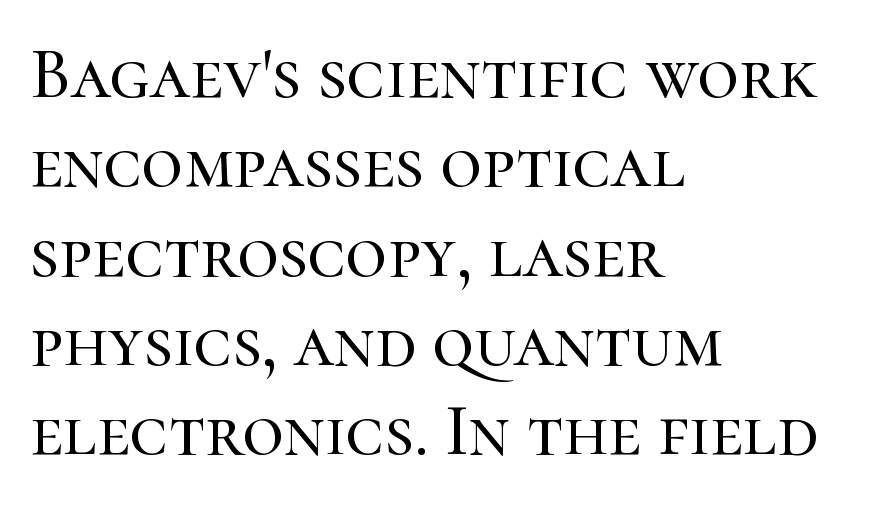
{"serif": "yes", "italic": "no", "width": "normal", "stroke_contrast": "high", "x_height": "medium", "monospaced": "no", "underline": "no", "align": "left", "line_spacing_ratio": 1.24, "letter_spacing": "normal", "letter_spacing_em": 0.0, "glyph_px": 72}
